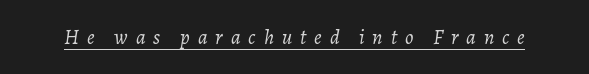
Q: Is the text bold? A: No.
Q: Is the text italic (slanted)? A: Yes, it leans right by about 7 degrees.
Q: Is the text underlined? A: Yes.
Q: Is the spacing between letters normal or unusually wide? A: Unusually wide.
